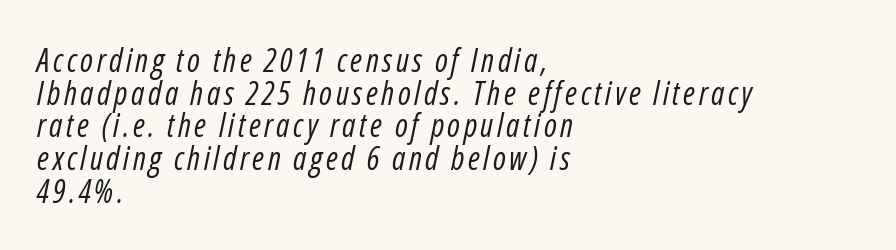
Looking at the ascenders, they clearly lean. The space beneath each line is pristine and unruled. This rendering uses left alignment, leaving the right contour irregular. No extra ink here — the face is not bold. Varying glyph widths throughout — classic text-font behaviour.
